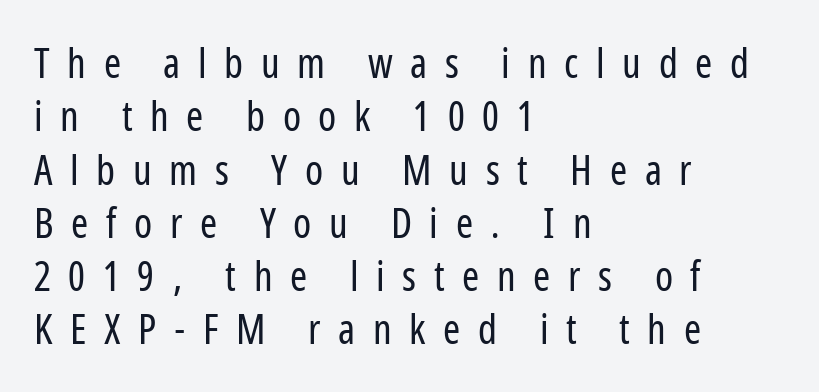
Q: Is the text bold? A: No.
Q: Is the text italic (slanted)? A: No, it is upright.
Q: Is the typeface a serif or a sans-serif typeface? A: Sans-serif.
Q: Is the text underlined? A: No.
Q: How is the paragraph aligned? A: Left-aligned.
Q: Is the spacing between letters normal or unusually wide? A: Unusually wide.
Q: Is the spacing between lines tight, normal or loose? A: Normal.
Q: Width (condensed, normal, or wide)? A: Condensed.
Q: Stroke contrast? A: Low.
Q: x-height? A: Medium.
Q: Monospaced? A: No.
